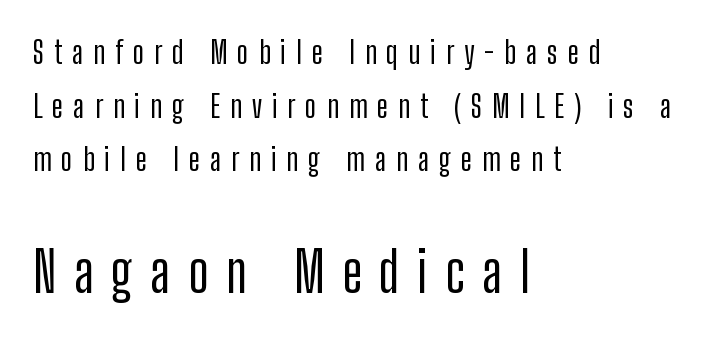
{"serif": "no", "italic": "no", "width": "condensed", "stroke_contrast": "low", "x_height": "medium", "monospaced": "no", "underline": "no", "align": "left", "line_spacing_ratio": 1.73, "letter_spacing": "wide", "letter_spacing_em": 0.32, "larger_block": "second", "size_ratio": 1.77, "glyph_px": 55}
